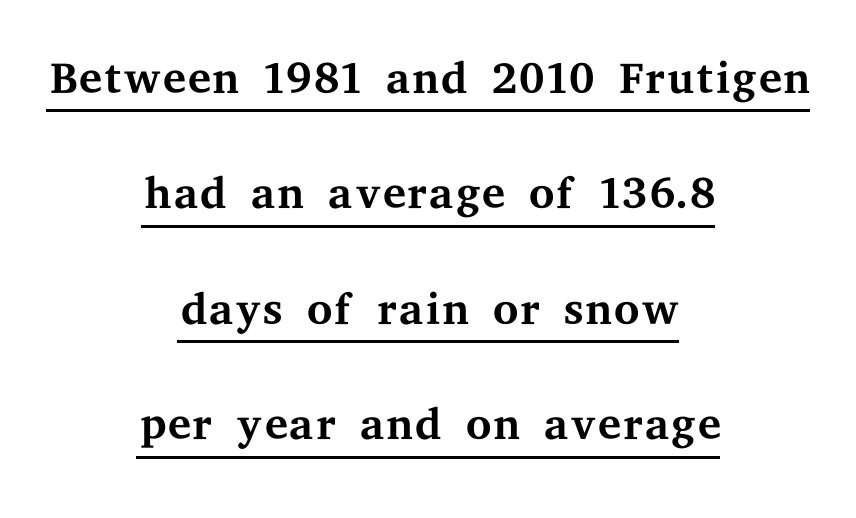
The image shows 66 px regular-weight, wide serif type, upright; set centered, line spacing 1.75x, normal letter spacing, underlined; medium stroke contrast and a medium x-height.
